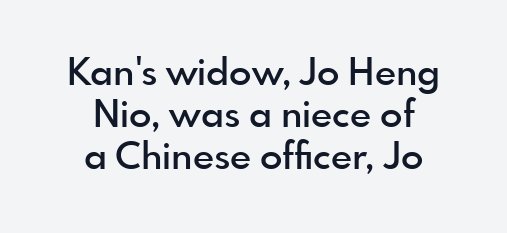
The image shows 37 px semibold sans-serif type, upright; set tight line spacing (1.14x), normal letter spacing, not underlined; a small x-height.
